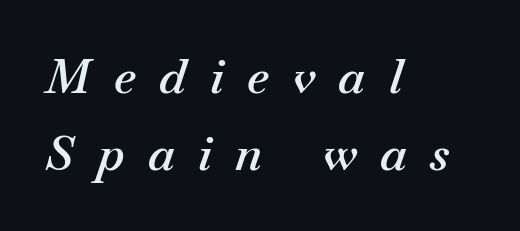
The image shows 48 px semibold type, italic (leaning right); set left-aligned, normal line spacing (1.61x), unusually wide letter spacing (+0.49 em), not underlined; medium stroke contrast and a small x-height.
